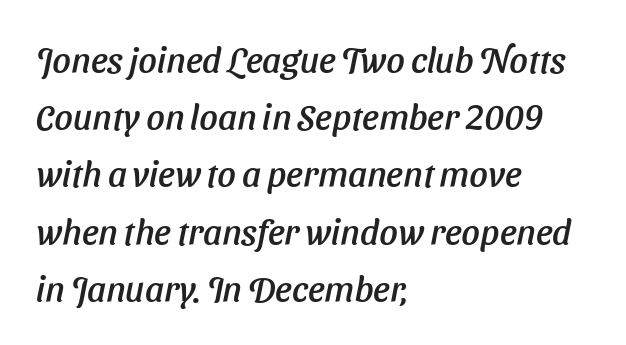
Nobody touched the tracking dial on this one. The face used here has a pronounced slope to its letters. The space directly below the letters is spotless. The rendering uses natural spacing where letterforms have individual widths.
